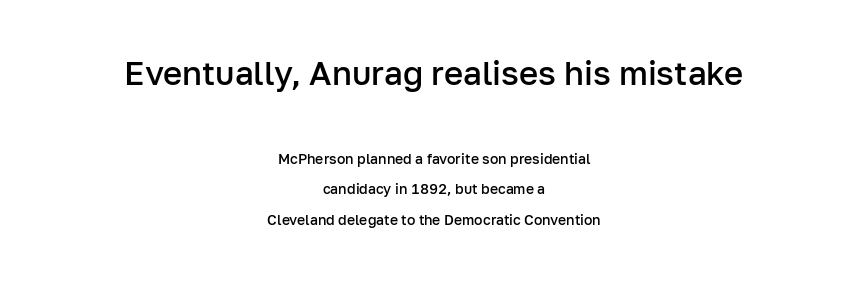
Q: Is the text bold? A: Semi-bold.
Q: Is the text italic (slanted)? A: No, it is upright.
Q: Is the typeface a serif or a sans-serif typeface? A: Sans-serif.
Q: Is the text underlined? A: No.
Q: How is the paragraph aligned? A: Centered.
Q: Is the spacing between letters normal or unusually wide? A: Normal.
Q: Is the spacing between lines tight, normal or loose? A: Loose.
Q: Which block of text is set in a larger size, the first (top) or the second (bottom)? A: The first (top) one.
Q: Width (condensed, normal, or wide)? A: Normal.
Q: Stroke contrast? A: Low.
Q: x-height? A: Medium.
Q: Monospaced? A: No.
